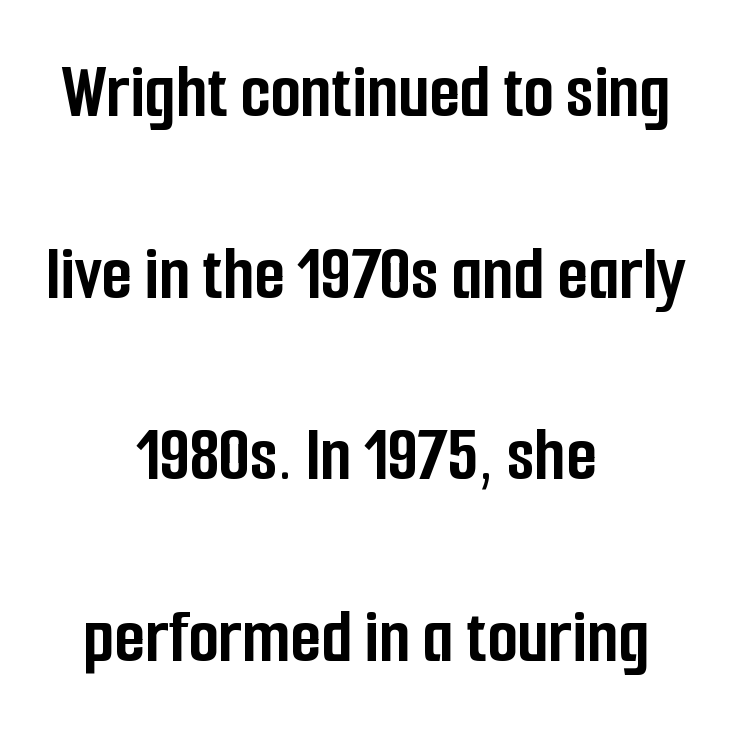
{"serif": "no", "italic": "no", "bold": "yes", "weight": "semibold", "width": "condensed", "stroke_contrast": "low", "x_height": "medium", "monospaced": "no", "underline": "no", "align": "center", "line_spacing": "loose", "line_spacing_ratio": 2.3, "letter_spacing": "normal", "letter_spacing_em": 0.0, "glyph_px": 79}
